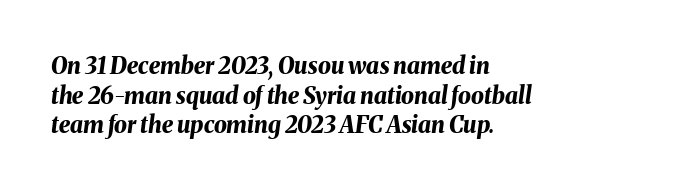
Q: Is the text bold? A: Yes.
Q: Is the text italic (slanted)? A: Yes, it leans right by about 8 degrees.
Q: Is the text underlined? A: No.
Q: How is the paragraph aligned? A: Left-aligned.
Q: Is the spacing between letters normal or unusually wide? A: Normal.
Q: Is the spacing between lines tight, normal or loose? A: Normal.
